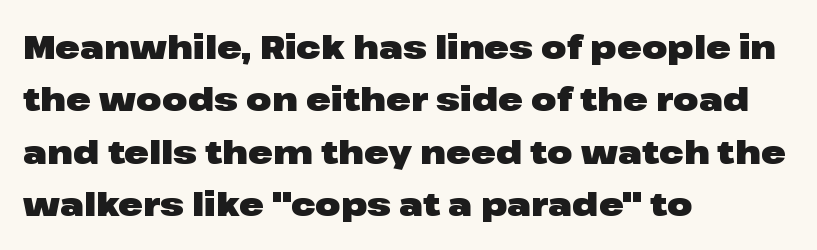
{"serif": "no", "italic": "no", "bold": "yes", "weight": "heavy", "width": "wide", "stroke_contrast": "low", "x_height": "medium", "monospaced": "no", "underline": "no", "align": "left", "line_spacing": "normal", "line_spacing_ratio": 1.59, "letter_spacing": "normal", "letter_spacing_em": 0.0, "glyph_px": 33}
